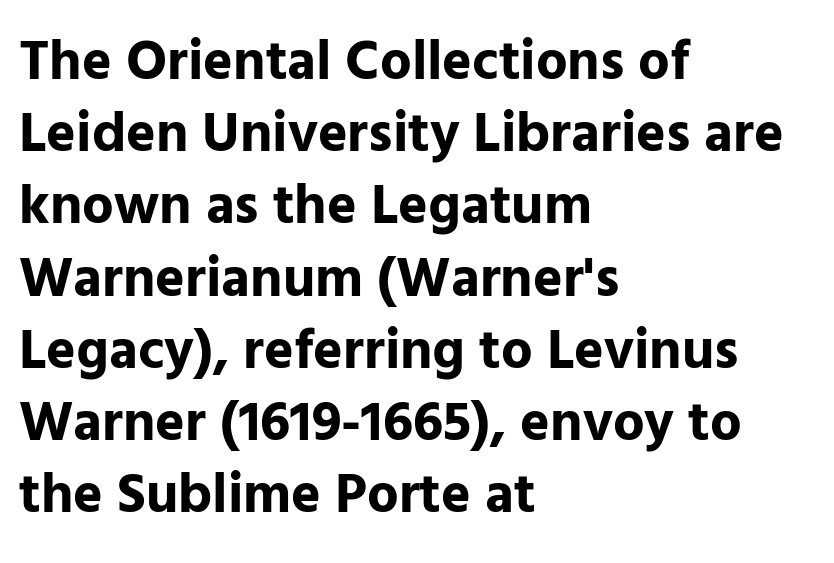
Q: Is the text bold? A: Yes.
Q: Is the text italic (slanted)? A: No, it is upright.
Q: Is the typeface a serif or a sans-serif typeface? A: Sans-serif.
Q: Is the text underlined? A: No.
Q: How is the paragraph aligned? A: Left-aligned.
Q: Is the spacing between letters normal or unusually wide? A: Normal.
Q: Is the spacing between lines tight, normal or loose? A: Normal.
Q: Width (condensed, normal, or wide)? A: Normal.
Q: Stroke contrast? A: Low.
Q: x-height? A: Medium.
Q: Monospaced? A: No.
